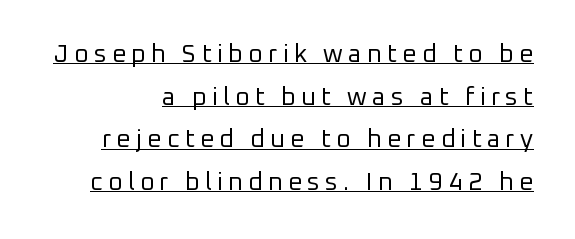
The image shows 25 px text type, upright; set line spacing 1.71x, unusually wide letter spacing (+0.21 em), underlined.
